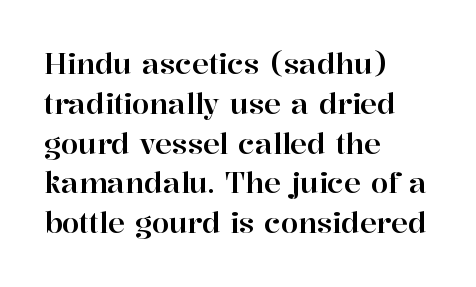
The image shows 28 px serif type, upright; set left-aligned, normal line spacing (1.42x), normal letter spacing, not underlined; high stroke contrast and a medium x-height.
